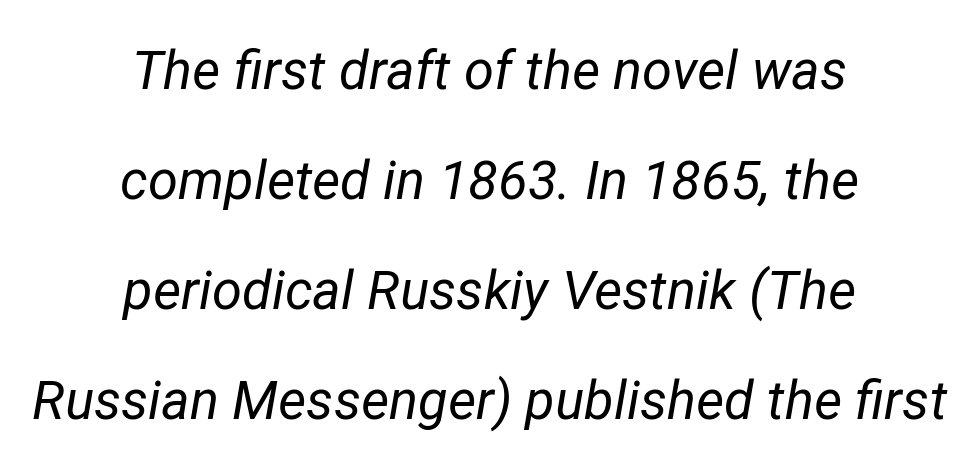
{"italic": "yes", "lean": "right", "slant_degrees": 12, "bold": "no", "weight": "regular", "width": "normal", "stroke_contrast": "low", "x_height": "medium", "monospaced": "no", "underline": "no", "align": "center", "line_spacing": "loose", "line_spacing_ratio": 2.04, "letter_spacing": "normal", "letter_spacing_em": 0.0, "glyph_px": 54}
